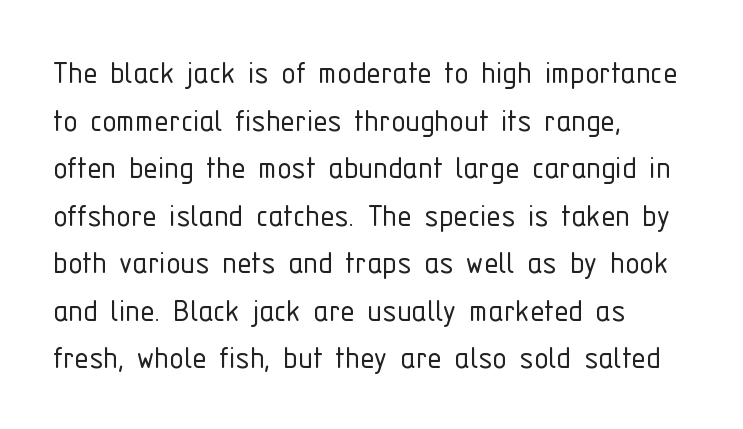
{"serif": "no", "italic": "no", "bold": "no", "weight": "light", "width": "condensed", "stroke_contrast": "low", "x_height": "medium", "monospaced": "no", "underline": "no", "align": "left", "line_spacing": "normal", "line_spacing_ratio": 1.32, "letter_spacing": "normal", "letter_spacing_em": 0.0, "glyph_px": 36}
